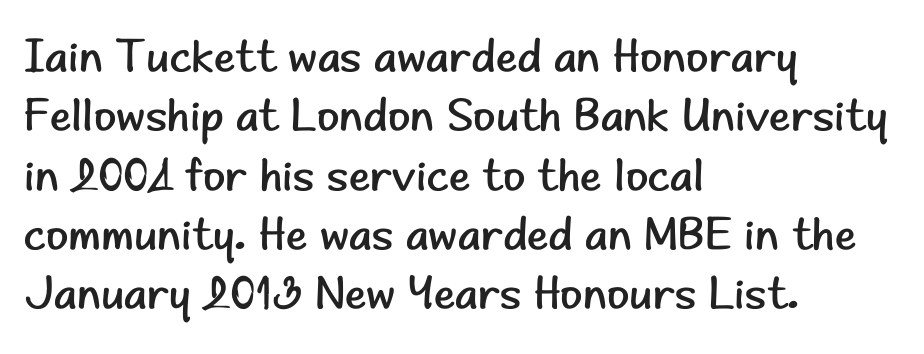
Honestly, the row spacing looks completely unremarkable. Every stem runs plumb, perpendicular to the baseline. The type family on display is of the sans-serif kind. There is no visible air inserted between adjacent glyphs.
